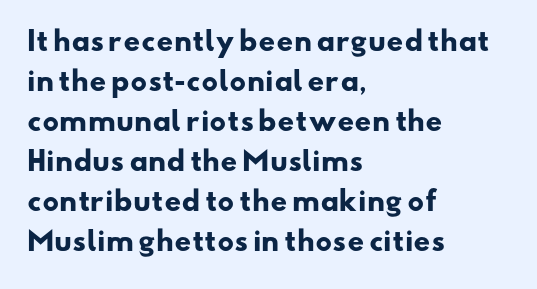
Between one letter and the next there's only the usual sliver of space. Students, observe: this is what conventionally led text looks like. The strokes are fattened all the way to bold. The text block is weighted toward the left margin, trailing off unevenly rightward. The area under the type is left untouched.
